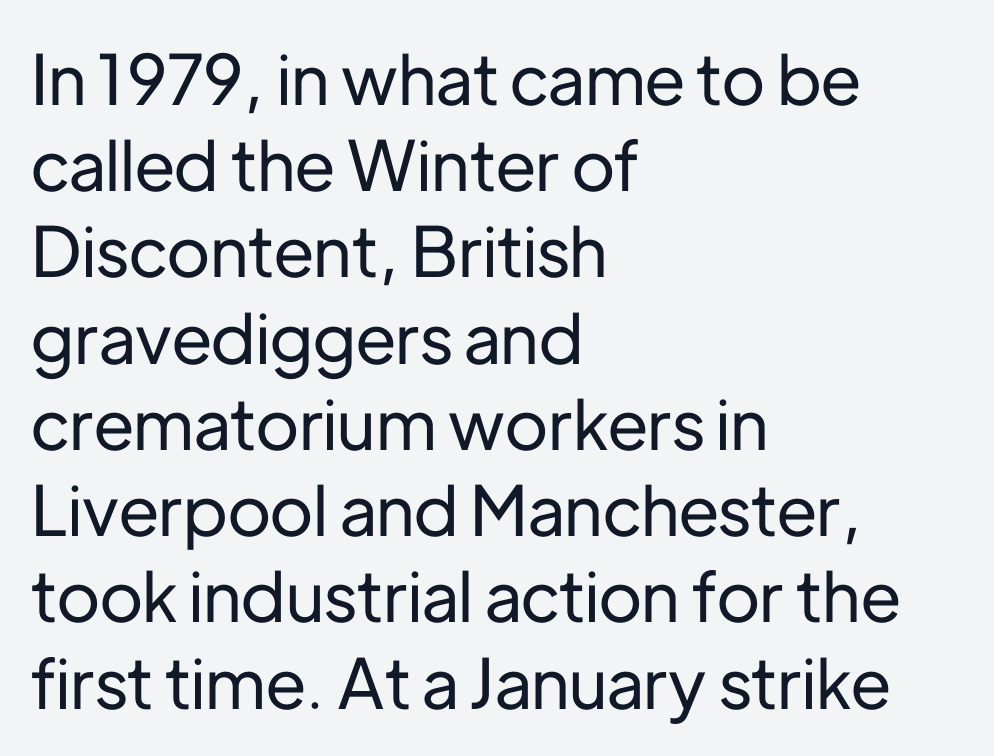
Q: Is the text italic (slanted)? A: No, it is upright.
Q: Is the typeface a serif or a sans-serif typeface? A: Sans-serif.
Q: Is the text underlined? A: No.
Q: How is the paragraph aligned? A: Left-aligned.
Q: Is the spacing between letters normal or unusually wide? A: Normal.
Q: Is the spacing between lines tight, normal or loose? A: Normal.
Q: Width (condensed, normal, or wide)? A: Normal.
Q: Stroke contrast? A: Low.
Q: x-height? A: Medium.
Q: Monospaced? A: No.
